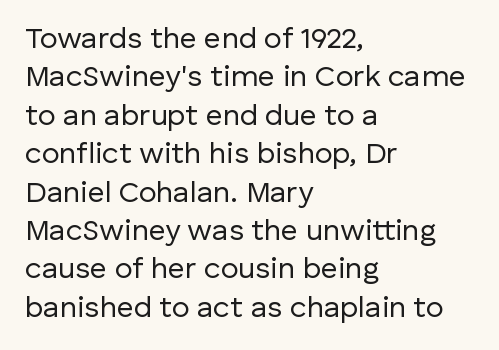
Q: Is the text bold? A: No.
Q: Is the text italic (slanted)? A: No, it is upright.
Q: Is the typeface a serif or a sans-serif typeface? A: Sans-serif.
Q: Is the text underlined? A: No.
Q: How is the paragraph aligned? A: Left-aligned.
Q: Is the spacing between letters normal or unusually wide? A: Normal.
Q: Is the spacing between lines tight, normal or loose? A: Normal.
Q: Width (condensed, normal, or wide)? A: Normal.
Q: Stroke contrast? A: Low.
Q: x-height? A: Medium.
Q: Monospaced? A: No.
